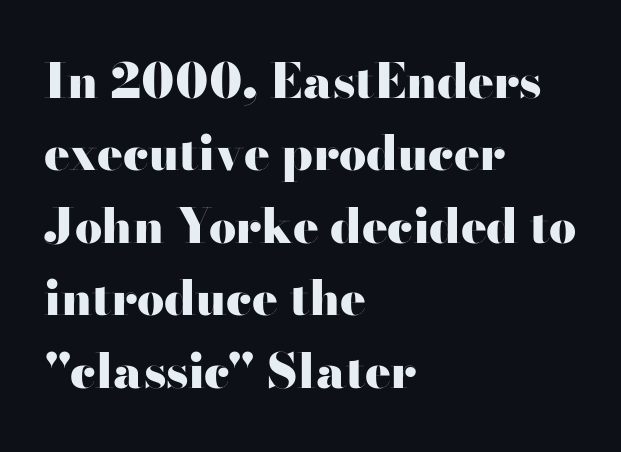
The image shows 48 px heavy, wide sans-serif type, upright; set left-aligned, normal line spacing (1.51x), normal letter spacing, not underlined; high stroke contrast and a small x-height.
